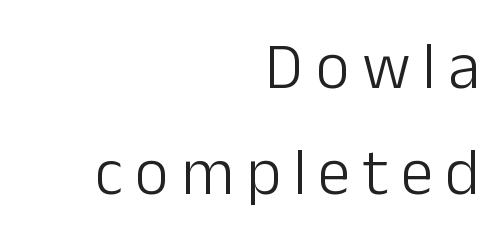
The image shows 66 px light sans-serif type, upright; set right-aligned, normal line spacing (1.6x), not underlined; low stroke contrast and a medium x-height.
